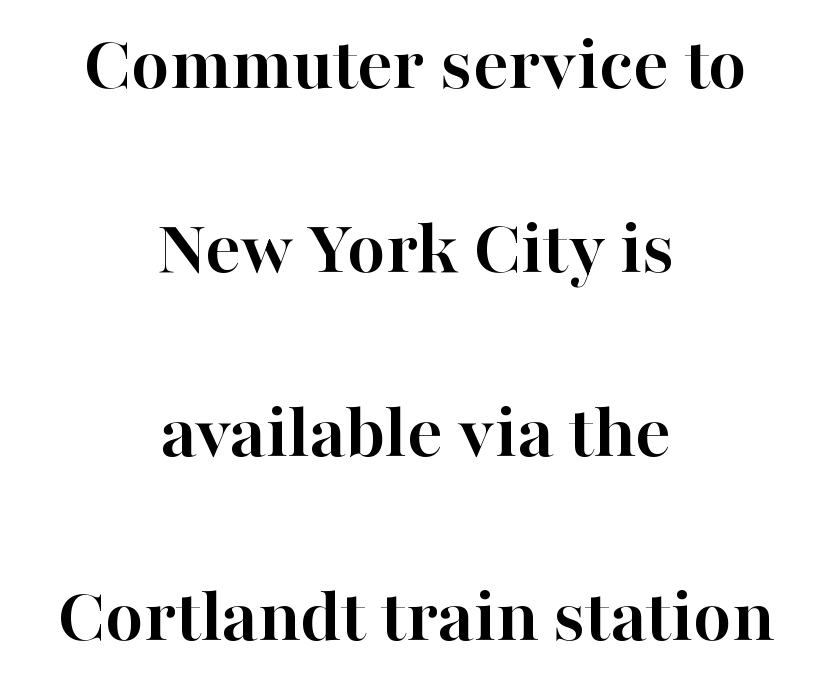
Q: Is the text bold? A: Yes.
Q: Is the text italic (slanted)? A: No, it is upright.
Q: Is the typeface a serif or a sans-serif typeface? A: Serif.
Q: Is the text underlined? A: No.
Q: How is the paragraph aligned? A: Centered.
Q: Is the spacing between letters normal or unusually wide? A: Normal.
Q: Is the spacing between lines tight, normal or loose? A: Loose.
Q: Width (condensed, normal, or wide)? A: Normal.
Q: Stroke contrast? A: High.
Q: x-height? A: Medium.
Q: Monospaced? A: No.
